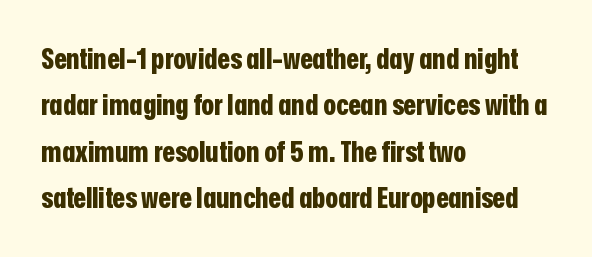
{"serif": "no", "italic": "no", "bold": "yes", "weight": "bold", "width": "condensed", "stroke_contrast": "low", "x_height": "medium", "monospaced": "no", "underline": "no", "align": "left", "line_spacing": "normal", "line_spacing_ratio": 1.6, "letter_spacing": "normal", "letter_spacing_em": 0.0, "glyph_px": 29}
